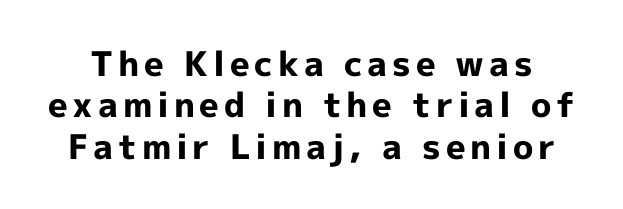
Q: Is the text bold? A: Yes.
Q: Is the text italic (slanted)? A: No, it is upright.
Q: Is the typeface a serif or a sans-serif typeface? A: Sans-serif.
Q: Is the text underlined? A: No.
Q: Width (condensed, normal, or wide)? A: Normal.
Q: x-height? A: Medium.
Q: Monospaced? A: No.
